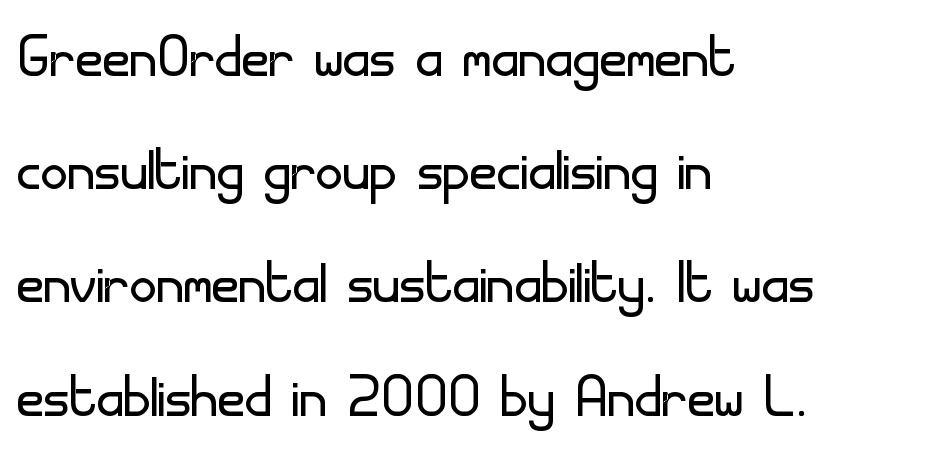
Q: Is the text bold? A: No.
Q: Is the text italic (slanted)? A: No, it is upright.
Q: Is the typeface a serif or a sans-serif typeface? A: Sans-serif.
Q: Is the text underlined? A: No.
Q: How is the paragraph aligned? A: Left-aligned.
Q: Is the spacing between letters normal or unusually wide? A: Normal.
Q: Is the spacing between lines tight, normal or loose? A: Normal.
Q: Width (condensed, normal, or wide)? A: Normal.
Q: Stroke contrast? A: Low.
Q: x-height? A: Small.
Q: Monospaced? A: No.
